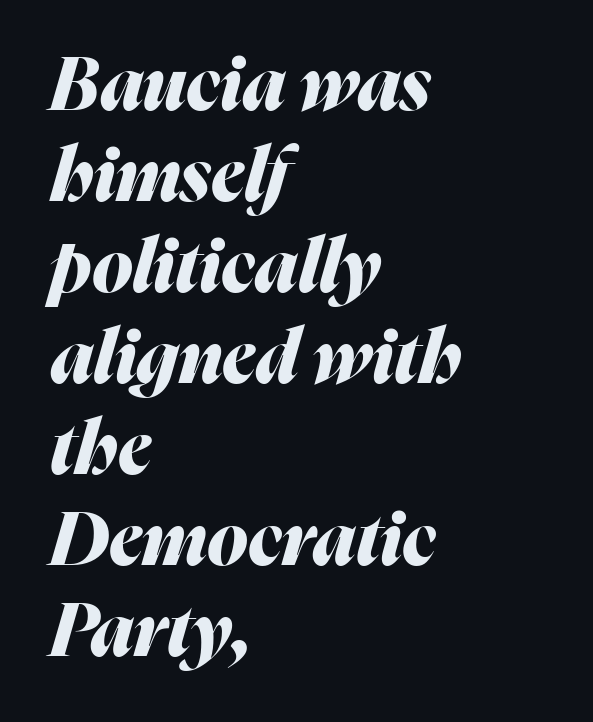
The image shows 74 px heavy type, italic (leaning right); set left-aligned, line spacing 1.23x, normal letter spacing, not underlined; medium stroke contrast and a medium x-height.
